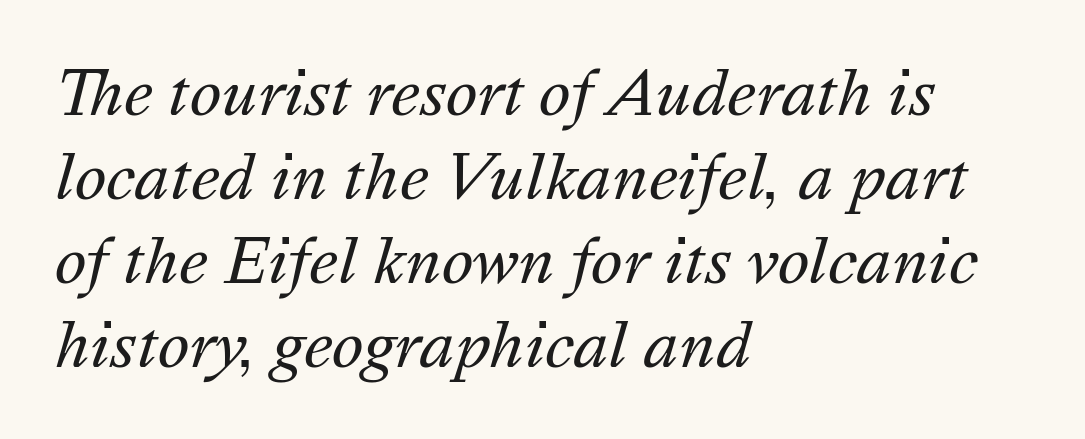
Q: Is the text bold? A: No.
Q: Is the text italic (slanted)? A: Yes, it leans right by about 16 degrees.
Q: Is the text underlined? A: No.
Q: How is the paragraph aligned? A: Left-aligned.
Q: Is the spacing between letters normal or unusually wide? A: Normal.
Q: Is the spacing between lines tight, normal or loose? A: Normal.
Q: Width (condensed, normal, or wide)? A: Normal.
Q: Stroke contrast? A: Medium.
Q: x-height? A: Medium.
Q: Monospaced? A: No.
